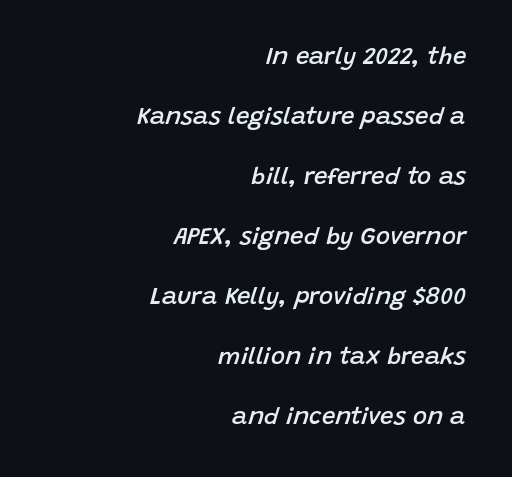
The image shows 24 px text type, italic (leaning right); set right-aligned, loose line spacing (2.5x), normal letter spacing, not underlined.
